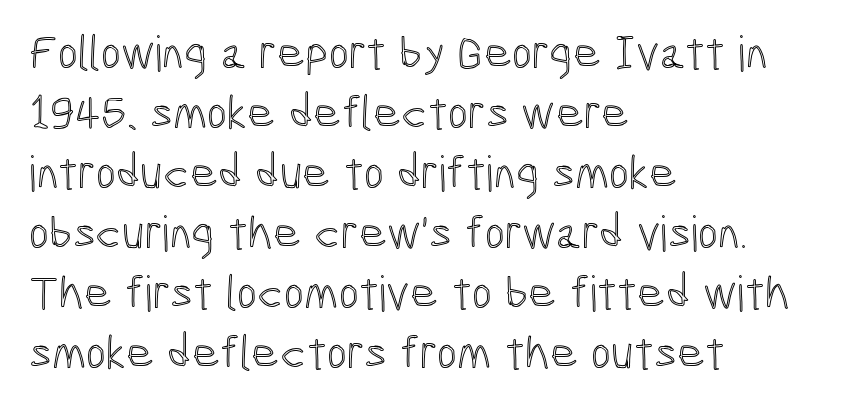
Teacher's note: observe the even left margin — that is flush-left alignment. Proportional: the letters do not fall into vertical columns. This sample keeps an unexceptional amount of space between lines. Every stem runs plumb, perpendicular to the baseline. These lines keep a tight, regular rhythm from letter to letter. Plain, unruled lines of type.
